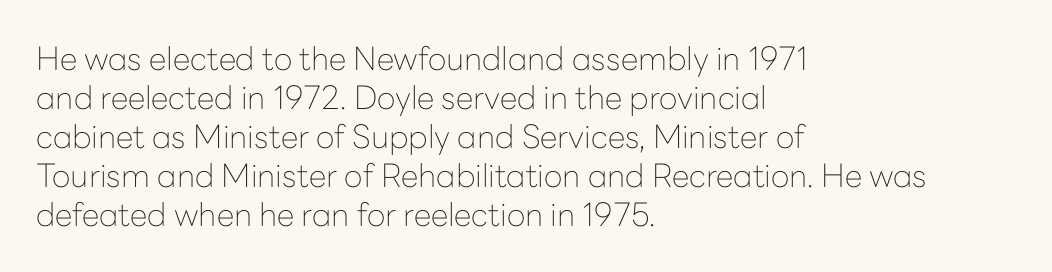
The image shows 32 px thin sans-serif type, upright; set left-aligned, line spacing 1.22x, normal letter spacing, not underlined; low stroke contrast and a medium x-height.
